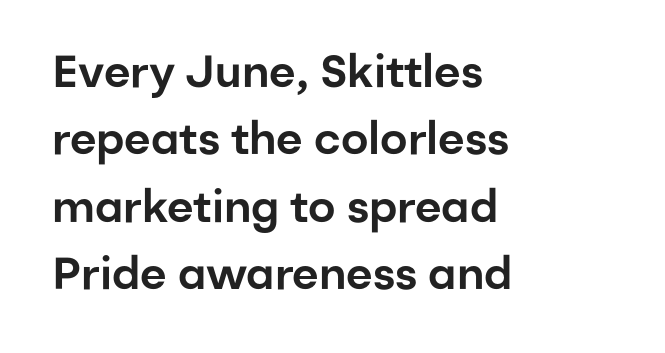
Every stem runs plumb, perpendicular to the baseline. A normal amount of white space separates one row of letters from the next. In terms of letterform style, serifs are entirely absent. Note the varied advance widths — an 'i' is clearly narrower than an 'm'.
